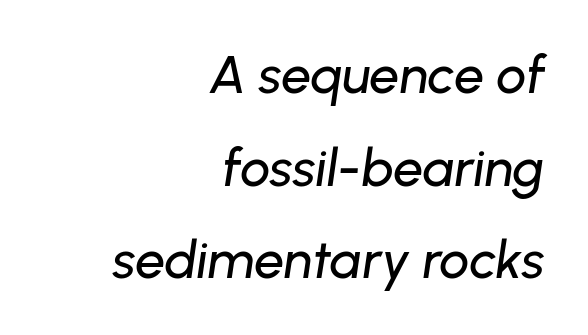
Tall strokes in this sample are angled rather than plumb. One-word summary of the alignment: right. Is the letter spacing exaggerated? No — it looks like the ordinary default. Has an underline been added? It has not.
